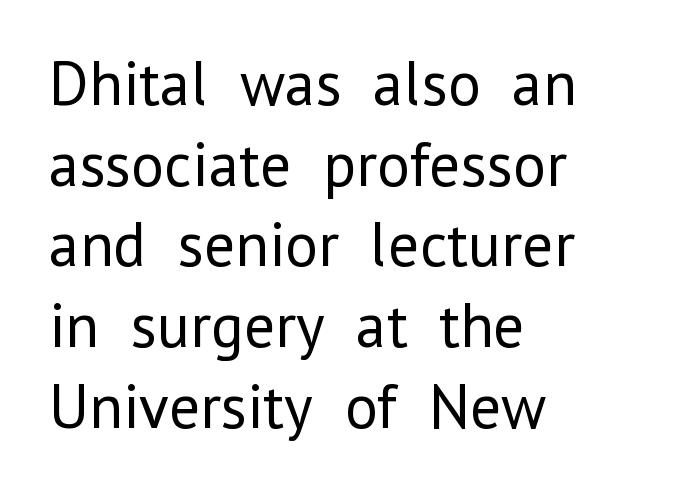
{"serif": "no", "italic": "no", "bold": "no", "weight": "regular", "width": "normal", "stroke_contrast": "low", "x_height": "medium", "monospaced": "no", "underline": "no", "align": "left", "line_spacing": "normal", "line_spacing_ratio": 1.28, "letter_spacing": "normal", "letter_spacing_em": 0.0, "glyph_px": 63}
